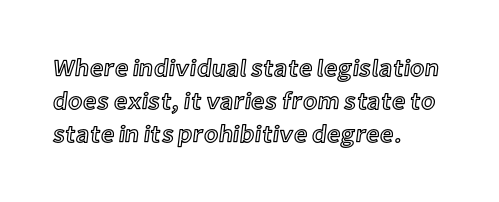
Q: Is the text italic (slanted)? A: Yes.
Q: Is the text underlined? A: No.
Q: How is the paragraph aligned? A: Left-aligned.
Q: Is the spacing between letters normal or unusually wide? A: Normal.
Q: Is the spacing between lines tight, normal or loose? A: Normal.
